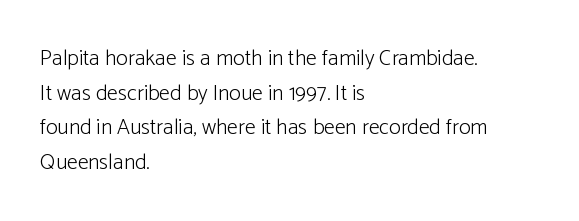
{"italic": "no", "bold": "no", "underline": "no", "align": "left", "line_spacing": "normal", "line_spacing_ratio": 1.57, "letter_spacing": "normal", "letter_spacing_em": 0.0, "glyph_px": 22}
